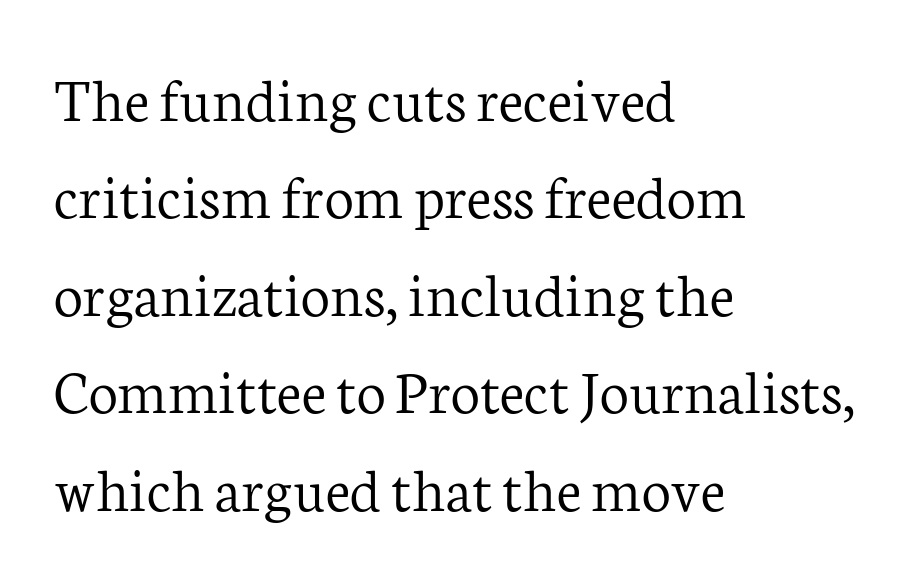
Is this a fixed-width face? No — the glyphs have proportional, varying widths. The cut favours lightness, reaching ordinary text weight at its darkest. The ragged edge is on the right, which tells us the setting is flush left. I'd call this a serif setting — the letters wear small feet. Vertical strokes here are truly vertical. The zone under the glyphs is completely vacant.
